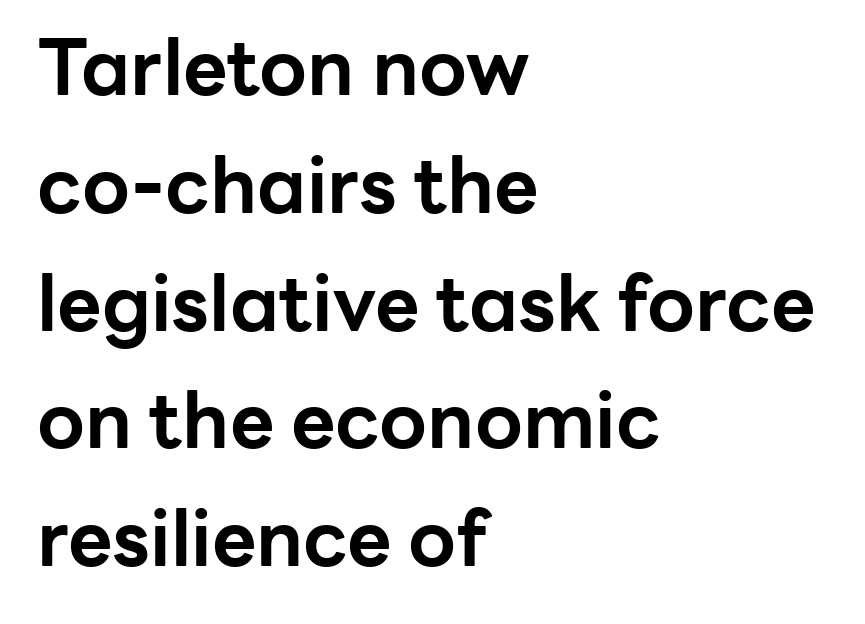
Q: Is the text bold? A: Yes.
Q: Is the text italic (slanted)? A: No, it is upright.
Q: Is the typeface a serif or a sans-serif typeface? A: Sans-serif.
Q: Is the text underlined? A: No.
Q: How is the paragraph aligned? A: Left-aligned.
Q: Is the spacing between letters normal or unusually wide? A: Normal.
Q: Is the spacing between lines tight, normal or loose? A: Normal.
Q: Width (condensed, normal, or wide)? A: Normal.
Q: Stroke contrast? A: Low.
Q: x-height? A: Medium.
Q: Monospaced? A: No.
